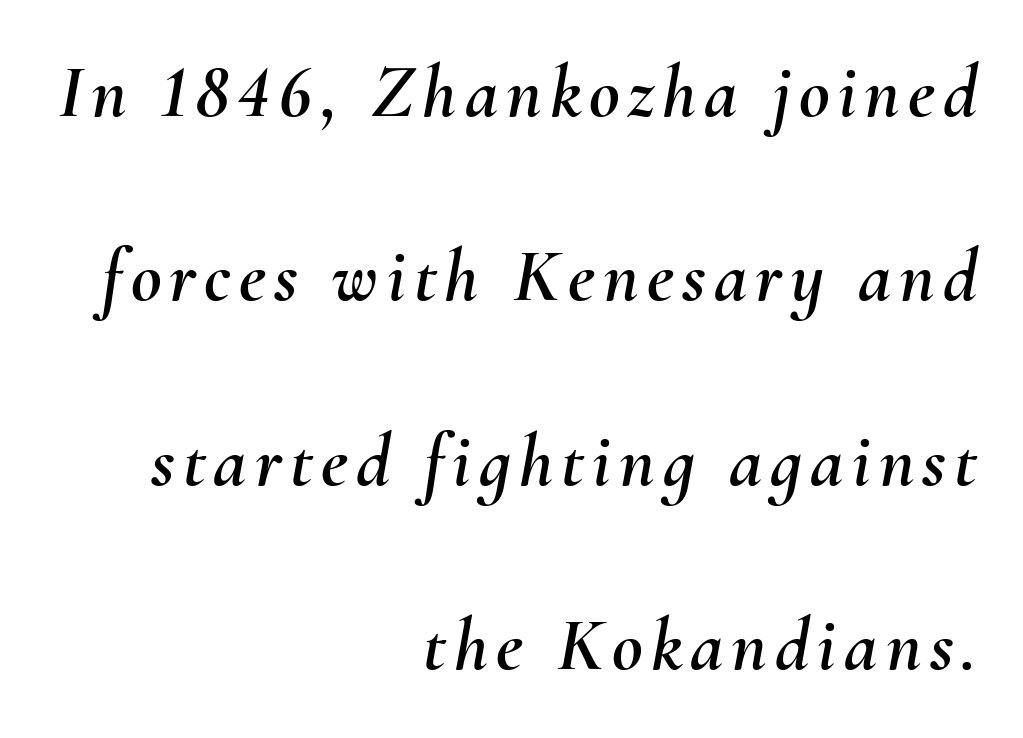
This rendering uses right alignment, leaving the left contour irregular. When letters slant like this, we call the style italic. Loosely led — the rows are spread out. Plain, unruled lines of type. A typesetter would call this proportional, since set widths differ per character.
